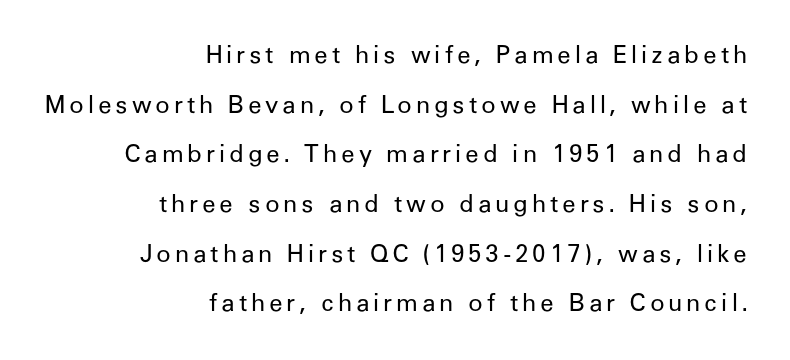
{"italic": "no", "bold": "no", "underline": "no", "align": "right", "line_spacing": "loose", "line_spacing_ratio": 2.07, "glyph_px": 24}
